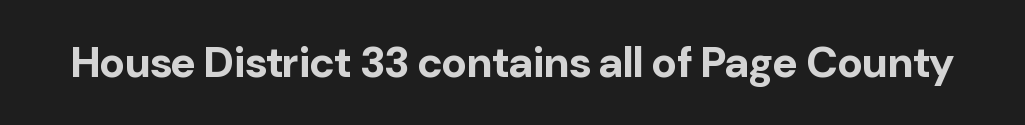
The image shows 43 px bold sans-serif type, upright; set normal letter spacing, not underlined; low stroke contrast and a medium x-height.
